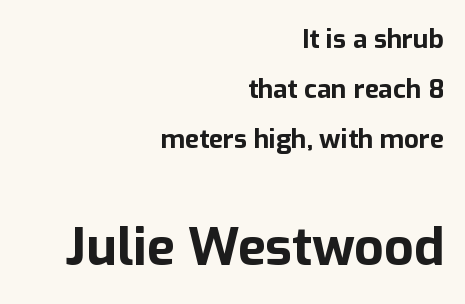
{"serif": "no", "italic": "no", "bold": "yes", "weight": "bold", "width": "normal", "stroke_contrast": "low", "x_height": "medium", "monospaced": "no", "underline": "no", "align": "right", "line_spacing": "loose", "line_spacing_ratio": 1.92, "letter_spacing": "normal", "letter_spacing_em": 0.0, "larger_block": "second", "size_ratio": 2.0, "glyph_px": 52}
